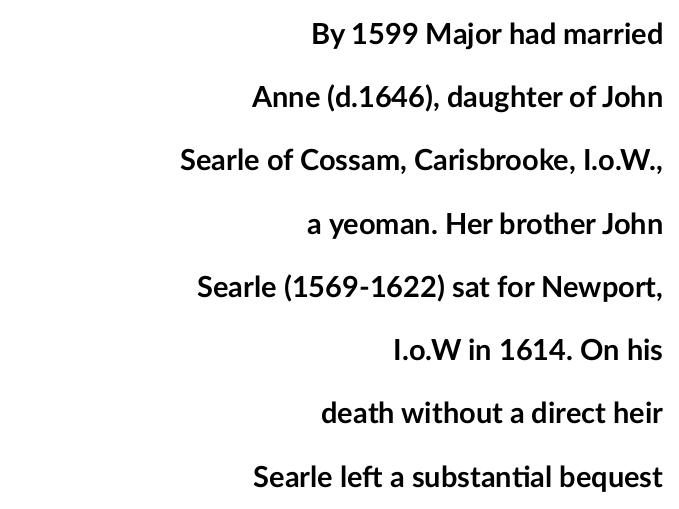
{"serif": "no", "italic": "no", "bold": "yes", "weight": "semibold", "width": "normal", "stroke_contrast": "low", "x_height": "medium", "monospaced": "no", "underline": "no", "align": "right", "line_spacing": "loose", "line_spacing_ratio": 2.18, "letter_spacing": "normal", "letter_spacing_em": 0.0, "glyph_px": 29}
